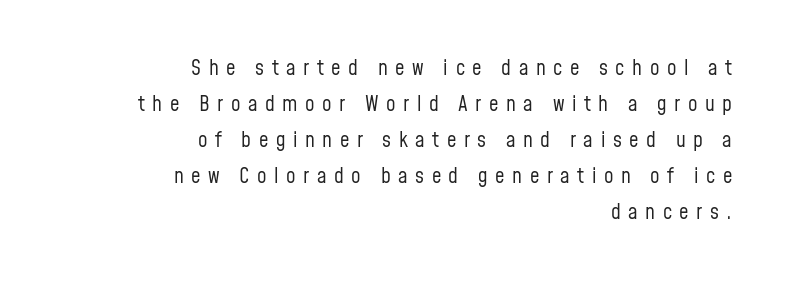
{"italic": "no", "bold": "no", "underline": "no", "align": "right", "line_spacing_ratio": 1.72, "letter_spacing": "wide", "letter_spacing_em": 0.36, "glyph_px": 21}
